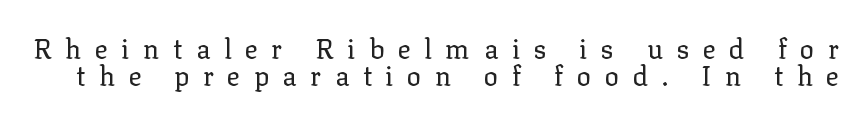
Q: Is the text bold? A: No.
Q: Is the text italic (slanted)? A: No, it is upright.
Q: Is the text underlined? A: No.
Q: Is the spacing between letters normal or unusually wide? A: Unusually wide.
Q: Is the spacing between lines tight, normal or loose? A: Tight.
